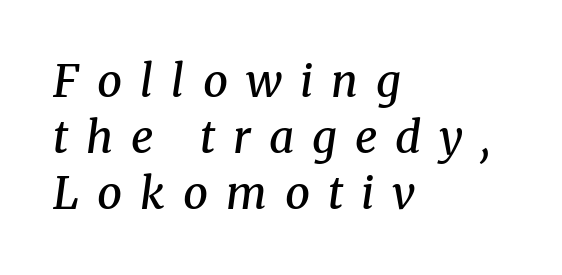
Q: Is the text bold? A: Semi-bold.
Q: Is the text italic (slanted)? A: Yes, it leans right by about 8 degrees.
Q: Is the typeface a serif or a sans-serif typeface? A: Serif.
Q: Is the text underlined? A: No.
Q: How is the paragraph aligned? A: Left-aligned.
Q: Is the spacing between letters normal or unusually wide? A: Unusually wide.
Q: Is the spacing between lines tight, normal or loose? A: Normal.
Q: Width (condensed, normal, or wide)? A: Normal.
Q: Stroke contrast? A: Medium.
Q: x-height? A: Medium.
Q: Monospaced? A: No.
